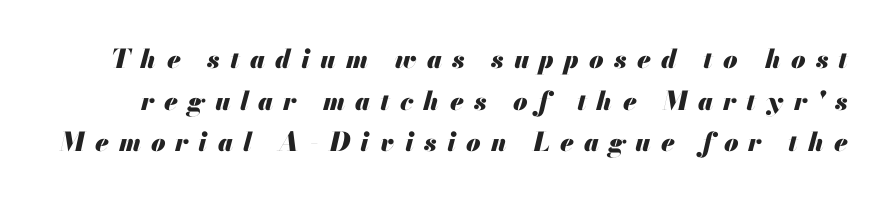
Q: Is the text bold? A: Yes.
Q: Is the text italic (slanted)? A: Yes, it leans right by about 13 degrees.
Q: Is the text underlined? A: No.
Q: Is the spacing between letters normal or unusually wide? A: Unusually wide.
Q: Is the spacing between lines tight, normal or loose? A: Normal.
